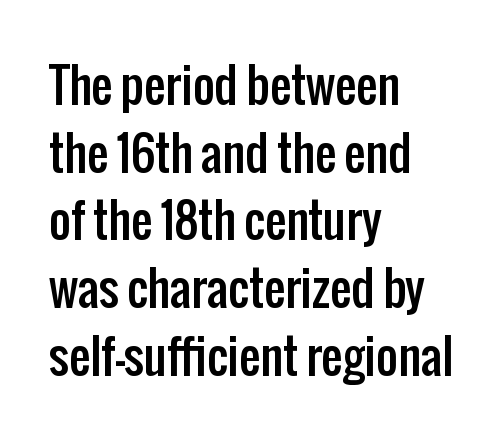
Q: Is the text italic (slanted)? A: No, it is upright.
Q: Is the typeface a serif or a sans-serif typeface? A: Sans-serif.
Q: Is the text underlined? A: No.
Q: How is the paragraph aligned? A: Left-aligned.
Q: Is the spacing between letters normal or unusually wide? A: Normal.
Q: Is the spacing between lines tight, normal or loose? A: Normal.
Q: Width (condensed, normal, or wide)? A: Condensed.
Q: Stroke contrast? A: Low.
Q: x-height? A: Medium.
Q: Monospaced? A: No.
